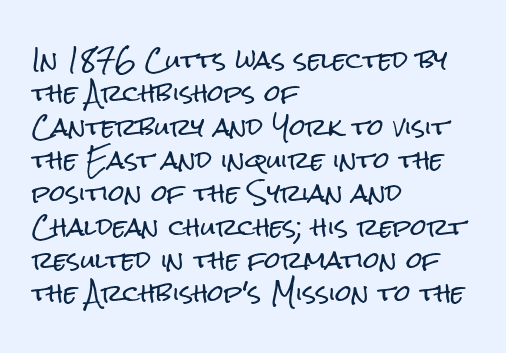
The image shows 23 px text type, upright; set left-aligned, normal line spacing (1.45x), normal letter spacing, not underlined.
